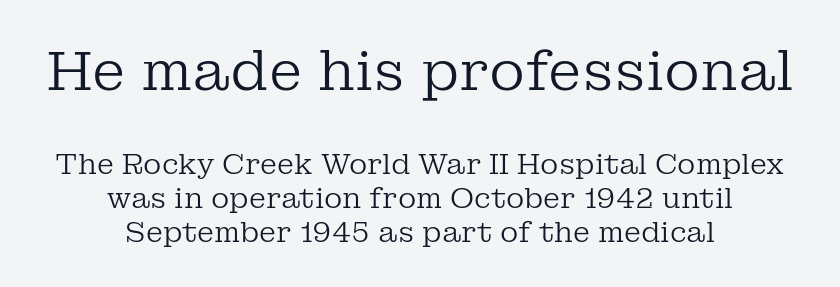
Q: Is the text bold? A: No.
Q: Is the text italic (slanted)? A: No, it is upright.
Q: Is the typeface a serif or a sans-serif typeface? A: Serif.
Q: Is the text underlined? A: No.
Q: How is the paragraph aligned? A: Centered.
Q: Is the spacing between letters normal or unusually wide? A: Normal.
Q: Which block of text is set in a larger size, the first (top) or the second (bottom)? A: The first (top) one.
Q: Width (condensed, normal, or wide)? A: Normal.
Q: Stroke contrast? A: Low.
Q: x-height? A: Medium.
Q: Monospaced? A: No.
